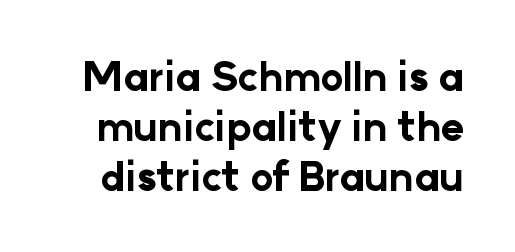
{"serif": "no", "italic": "no", "bold": "yes", "weight": "bold", "width": "normal", "stroke_contrast": "low", "x_height": "medium", "monospaced": "no", "underline": "no", "line_spacing": "normal", "line_spacing_ratio": 1.28, "letter_spacing": "normal", "letter_spacing_em": 0.0, "glyph_px": 39}
